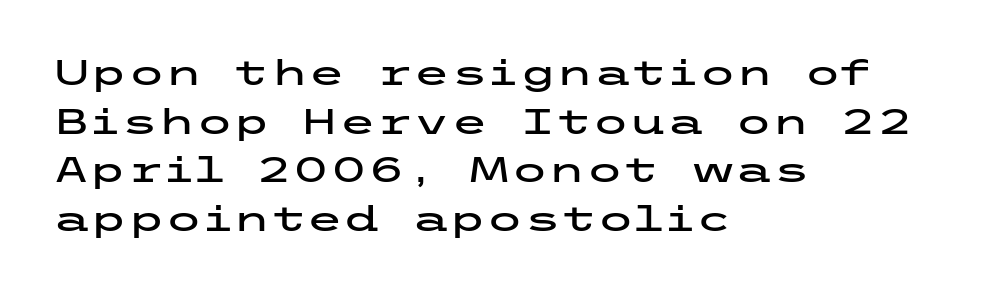
{"serif": "no", "italic": "no", "width": "wide", "stroke_contrast": "low", "x_height": "medium", "underline": "no", "align": "left", "line_spacing": "normal", "line_spacing_ratio": 1.43, "letter_spacing": "normal", "letter_spacing_em": 0.0, "glyph_px": 34}
